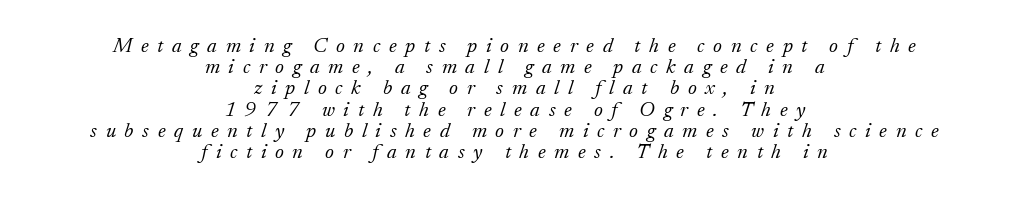
Q: Is the text bold? A: No.
Q: Is the text italic (slanted)? A: Yes, it leans right by about 17 degrees.
Q: Is the text underlined? A: No.
Q: How is the paragraph aligned? A: Centered.
Q: Is the spacing between letters normal or unusually wide? A: Unusually wide.
Q: Is the spacing between lines tight, normal or loose? A: Tight.
